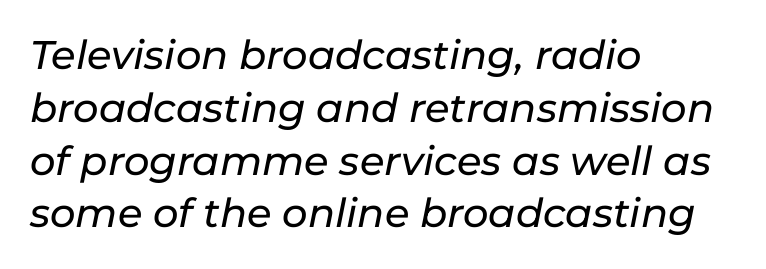
Words float on clear page, feet unadorned. Think of a printed novel: that variable character pitch is what you see here. Students, note that the glyphs here touch the page at normal intervals. Casual observation: everything's shoved over to the left.
